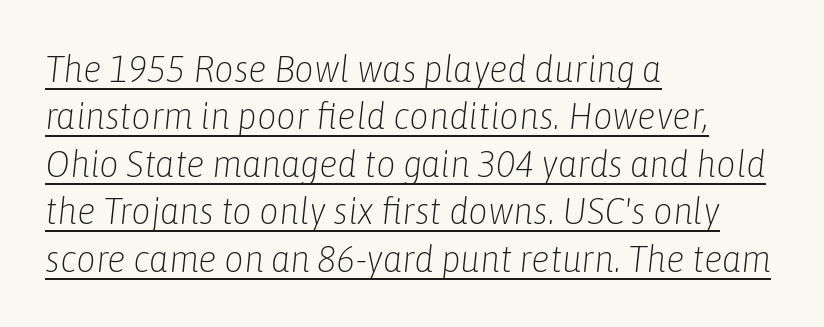
Q: Is the text bold? A: No.
Q: Is the text italic (slanted)? A: Yes, it leans right by about 6 degrees.
Q: Is the text underlined? A: Yes.
Q: How is the paragraph aligned? A: Left-aligned.
Q: Is the spacing between letters normal or unusually wide? A: Normal.
Q: Is the spacing between lines tight, normal or loose? A: Normal.
Q: Width (condensed, normal, or wide)? A: Condensed.
Q: Stroke contrast? A: Low.
Q: x-height? A: Medium.
Q: Monospaced? A: No.
